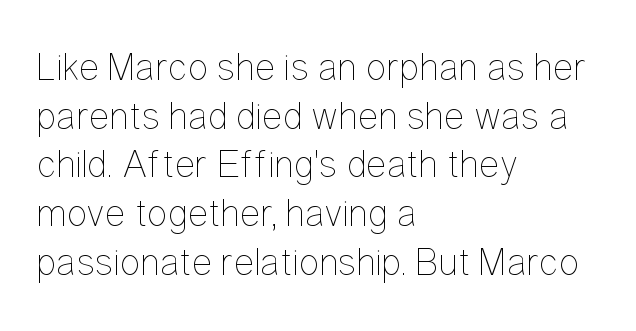
Vertical strokes here are truly vertical. Counters stay open thanks to moderate or lighter strokes. This sample keeps an unexceptional amount of space between lines. All the whitespace from short lines collects on the right.
